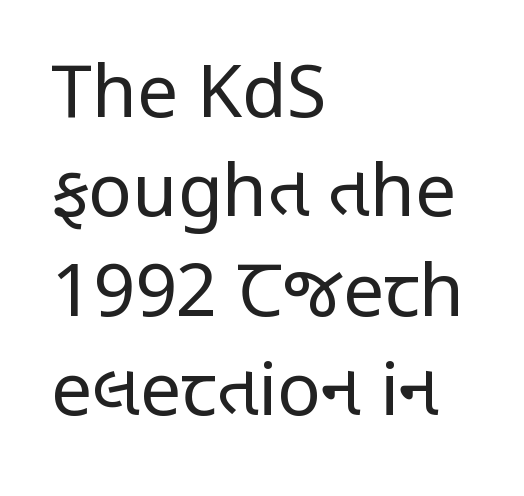
Q: Is the text bold? A: No.
Q: Is the text italic (slanted)? A: No, it is upright.
Q: Is the typeface a serif or a sans-serif typeface? A: Sans-serif.
Q: Is the text underlined? A: No.
Q: How is the paragraph aligned? A: Left-aligned.
Q: Is the spacing between letters normal or unusually wide? A: Normal.
Q: Is the spacing between lines tight, normal or loose? A: Normal.
Q: Width (condensed, normal, or wide)? A: Condensed.
Q: Stroke contrast? A: Low.
Q: x-height? A: Large.
Q: Monospaced? A: No.
